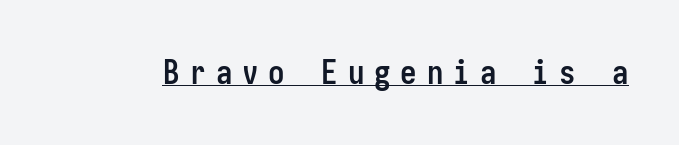
Serifs: no, the terminals of the letterforms are clean. No italicization has been applied; the sample stays upright. Stroke thickness is high; the sample reads as a true bold. Quick note: underline on.
